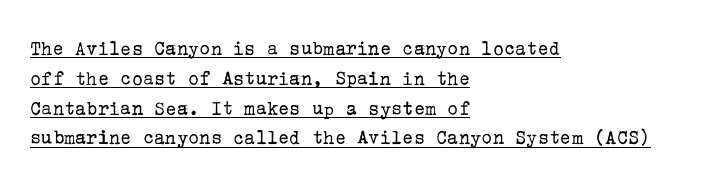
The image shows 21 px text type, upright; set left-aligned, normal line spacing (1.42x), normal letter spacing, underlined.
